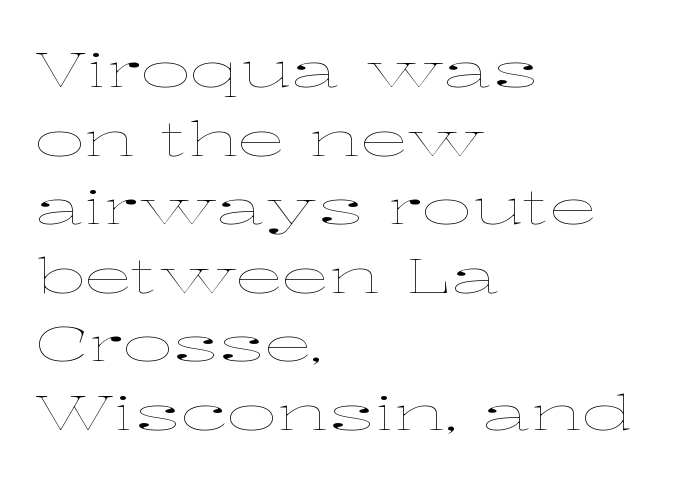
Q: Is the text bold? A: No.
Q: Is the text italic (slanted)? A: No, it is upright.
Q: Is the text underlined? A: No.
Q: How is the paragraph aligned? A: Left-aligned.
Q: Is the spacing between letters normal or unusually wide? A: Normal.
Q: Is the spacing between lines tight, normal or loose? A: Normal.
Q: Width (condensed, normal, or wide)? A: Wide.
Q: Stroke contrast? A: Low.
Q: x-height? A: Medium.
Q: Monospaced? A: No.
